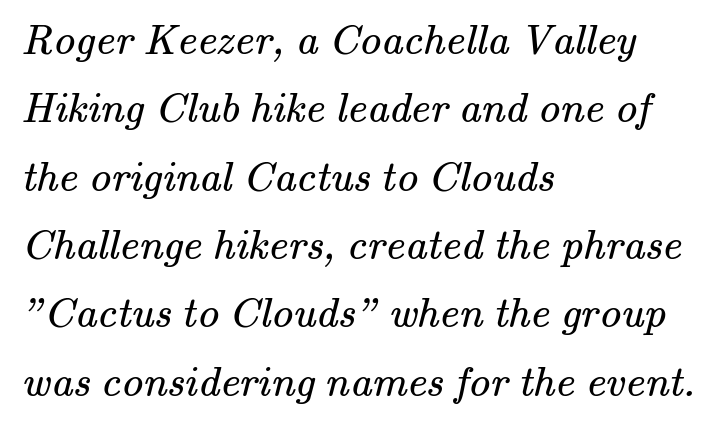
{"serif": "yes", "bold": "no", "weight": "regular", "width": "normal", "stroke_contrast": "medium", "x_height": "small", "monospaced": "no", "underline": "no", "align": "left", "line_spacing": "normal", "line_spacing_ratio": 1.59, "letter_spacing": "normal", "letter_spacing_em": 0.0, "glyph_px": 43}
